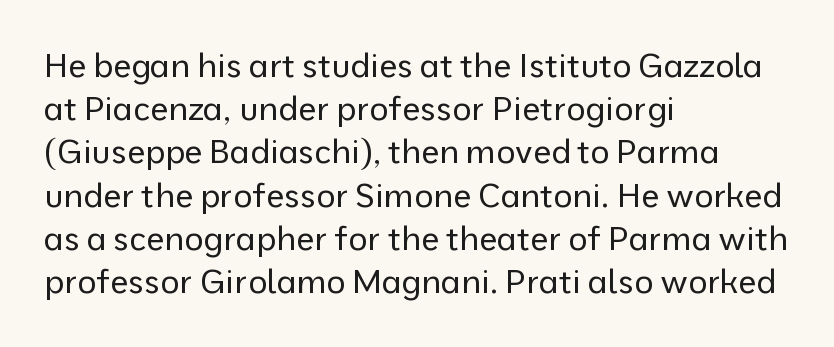
The letters sit at their default tracking, neither squeezed nor spread. Notice how the stems are strictly vertical — no italics here. The lines sit at an ordinary, default distance from one another. Is this a fixed-width face? No — the glyphs have proportional, varying widths.
